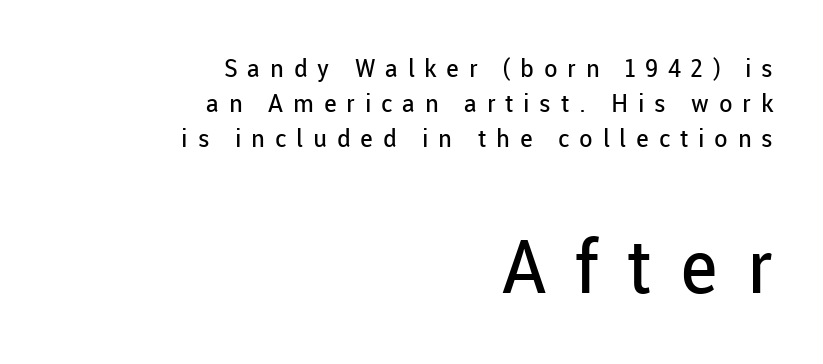
Q: Is the text bold? A: No.
Q: Is the text italic (slanted)? A: No, it is upright.
Q: Is the typeface a serif or a sans-serif typeface? A: Sans-serif.
Q: Is the text underlined? A: No.
Q: How is the paragraph aligned? A: Right-aligned.
Q: Is the spacing between letters normal or unusually wide? A: Unusually wide.
Q: Is the spacing between lines tight, normal or loose? A: Normal.
Q: Which block of text is set in a larger size, the first (top) or the second (bottom)? A: The second (bottom) one.
Q: Width (condensed, normal, or wide)? A: Normal.
Q: Stroke contrast? A: Low.
Q: x-height? A: Medium.
Q: Monospaced? A: No.
